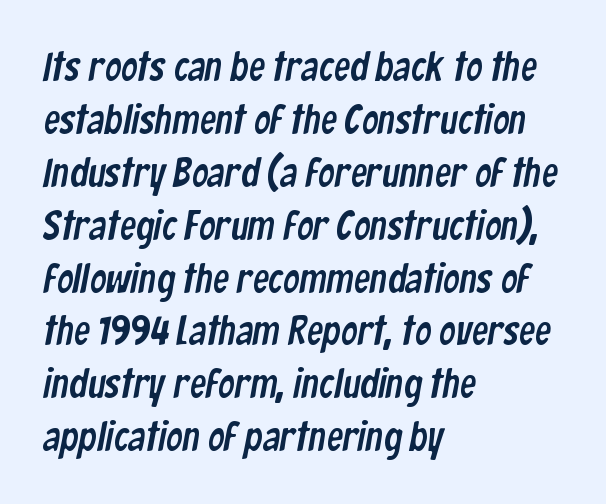
Letters rest on an invisible, unmarked baseline. Between one letter and the next there's only the usual sliver of space. The rendering uses natural spacing where letterforms have individual widths. The type family on display is of the sans-serif kind. Notice how descenders clear the ascenders below comfortably — that's standard leading.
